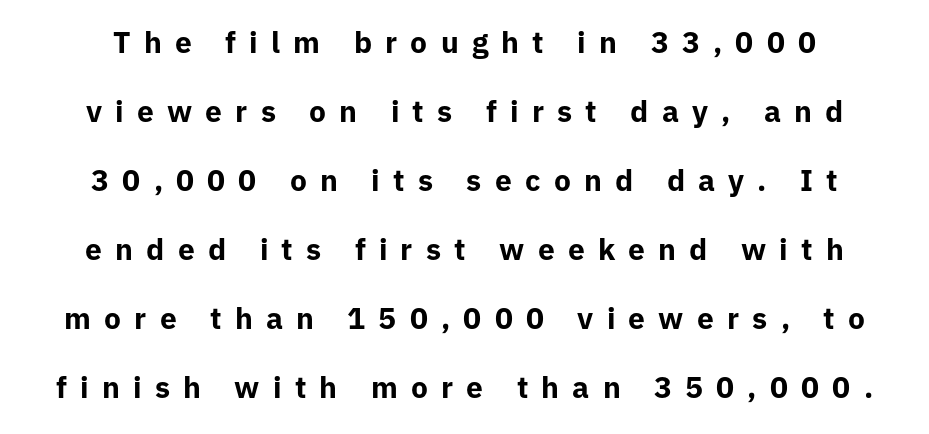
Is the block centered? Yes — each line is placed symmetrically about the middle. Each row of text sits above clean, open space. The type sits square on the baseline with zero lean. Its strokes are broad and dark, the hallmark of bold type. Display-style spreading of the glyphs; the letterfit is very open. Quick note: interline space is abundant.
